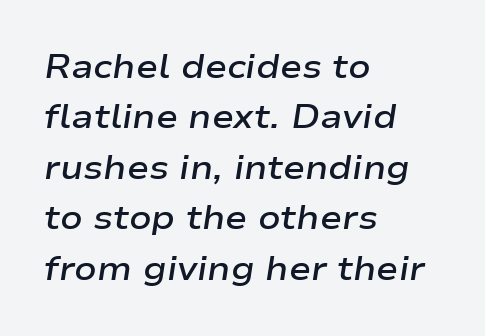
Q: Is the text bold? A: Semi-bold.
Q: Is the text italic (slanted)? A: Yes, it leans right by about 9 degrees.
Q: Is the text underlined? A: No.
Q: How is the paragraph aligned? A: Left-aligned.
Q: Is the spacing between letters normal or unusually wide? A: Normal.
Q: Is the spacing between lines tight, normal or loose? A: Normal.
Q: Width (condensed, normal, or wide)? A: Wide.
Q: Stroke contrast? A: Low.
Q: x-height? A: Medium.
Q: Monospaced? A: No.
